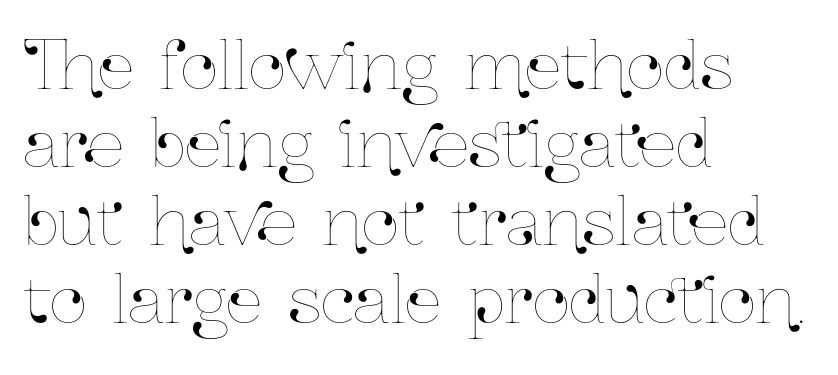
In CSS terms this would be text-align: left. These lines are rendered in a variable-pitch font. Each row of text sits above clean, open space. Posture: straight, roman, zero tilt. Nobody touched the tracking dial on this one.
